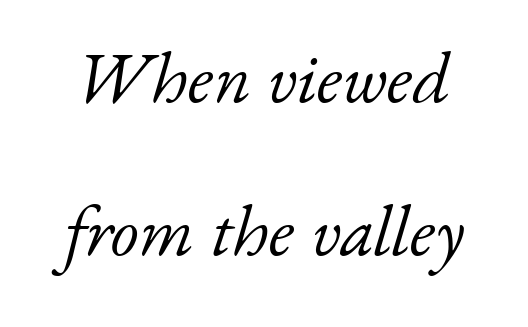
Compared with typical paragraphs, the rows here are farther apart. The face used here is proportionally spaced, like ordinary book or web type. This sample uses an oblique cut, with every glyph tilted off the vertical. Type without underlining. A light-to-regular cut is what we see here.
